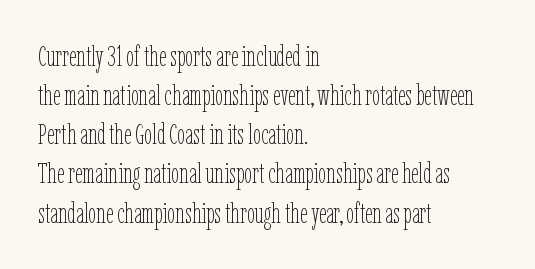
The image shows 29 px thin, condensed type, upright; set left-aligned, normal line spacing (1.35x), normal letter spacing, not underlined; low stroke contrast and a medium x-height.
